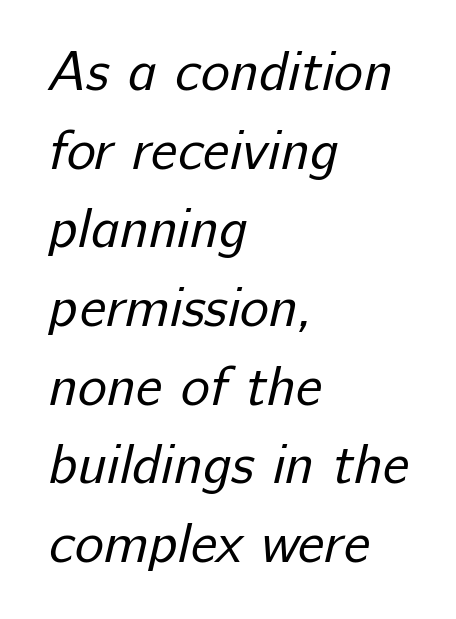
{"serif": "no", "bold": "no", "weight": "regular", "width": "normal", "stroke_contrast": "low", "x_height": "medium", "monospaced": "no", "underline": "no", "align": "left", "line_spacing": "normal", "line_spacing_ratio": 1.43, "letter_spacing": "normal", "letter_spacing_em": 0.0, "glyph_px": 55}
